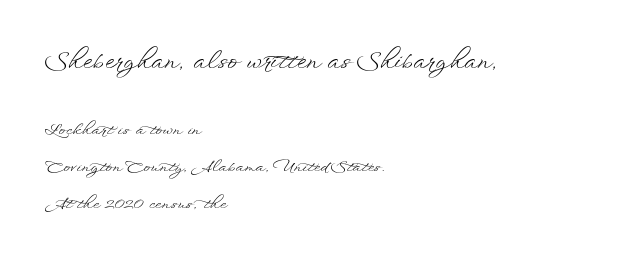
Q: Is the text bold? A: No.
Q: Is the text italic (slanted)? A: Yes.
Q: Is the text underlined? A: No.
Q: How is the paragraph aligned? A: Left-aligned.
Q: Is the spacing between letters normal or unusually wide? A: Normal.
Q: Is the spacing between lines tight, normal or loose? A: Loose.
Q: Which block of text is set in a larger size, the first (top) or the second (bottom)? A: The first (top) one.
